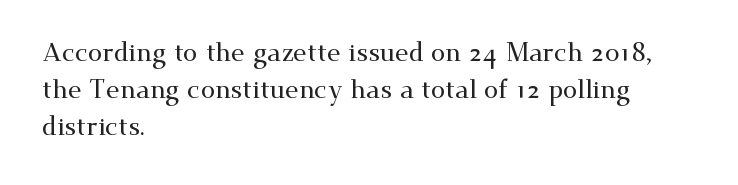
Q: Is the text italic (slanted)? A: No, it is upright.
Q: Is the text underlined? A: No.
Q: How is the paragraph aligned? A: Left-aligned.
Q: Is the spacing between letters normal or unusually wide? A: Normal.
Q: Is the spacing between lines tight, normal or loose? A: Normal.
